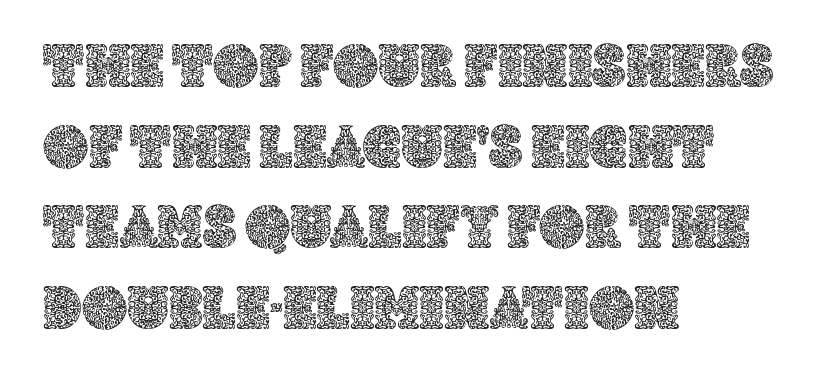
The image shows 62 px text type, upright; set left-aligned, normal line spacing (1.3x), normal letter spacing, not underlined; a large x-height.
